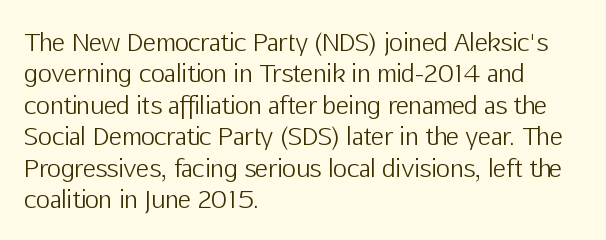
What stands out about the letter spacing? Nothing — it is the standard amount. Unmarked baselines from the first word to the last. The rendering anchors every line to the left-hand side. Regarding leading, the lines here are spaced in the standard way. Compared with a typical body face, this is equally light or lighter still. In terms of posture, this sample is upright.
